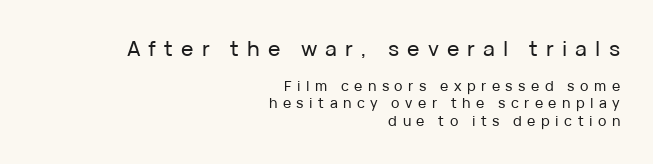
This is roman type, the default non-slanted kind. Teacher's note: observe the even right margin — that is flush-right alignment. The string is rendered with underlining switched off. Someone cranked the tracking dial way up on this one. Compare the two chunks: the upper has the greater cap height.
